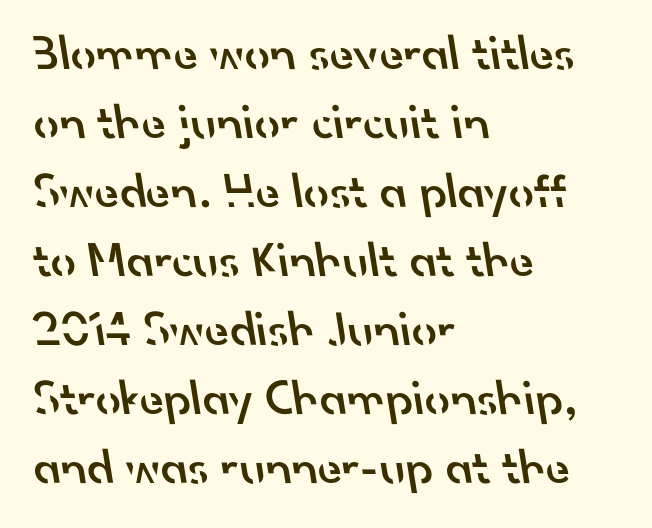
Q: Is the text bold? A: Semi-bold.
Q: Is the typeface a serif or a sans-serif typeface? A: Sans-serif.
Q: Is the text underlined? A: No.
Q: How is the paragraph aligned? A: Left-aligned.
Q: Is the spacing between letters normal or unusually wide? A: Normal.
Q: Is the spacing between lines tight, normal or loose? A: Normal.
Q: Width (condensed, normal, or wide)? A: Normal.
Q: Stroke contrast? A: Low.
Q: x-height? A: Small.
Q: Monospaced? A: No.
